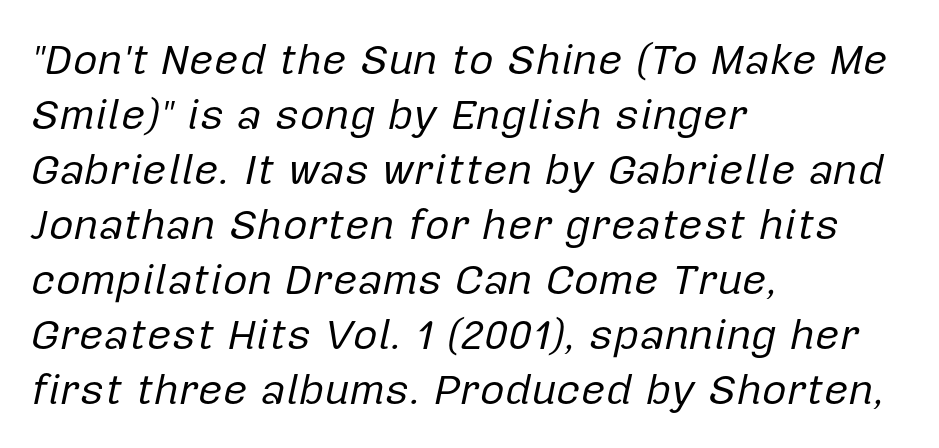
The image shows 43 px regular-weight type, italic (leaning right); set left-aligned, normal line spacing (1.28x), normal letter spacing, not underlined; low stroke contrast and a medium x-height.
